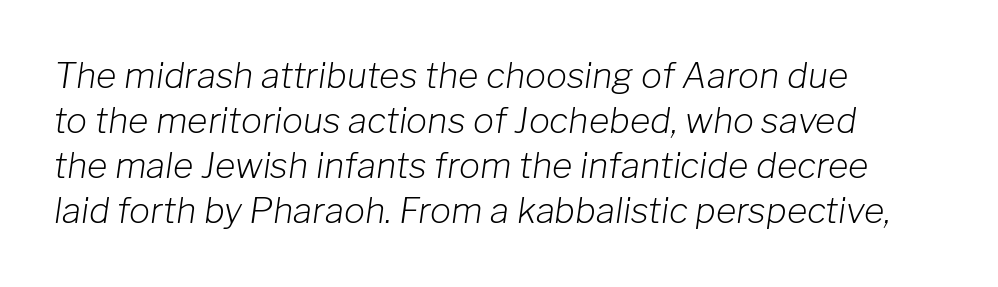
The image shows 35 px light type, italic (leaning right); set left-aligned, normal line spacing (1.29x), normal letter spacing, not underlined; low stroke contrast and a medium x-height.
